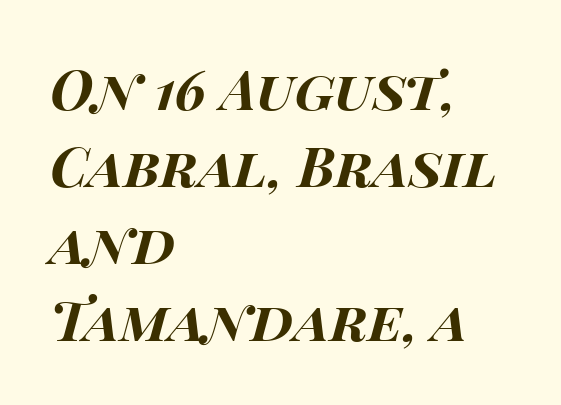
{"italic": "yes", "lean": "right", "slant_degrees": 15, "bold": "yes", "weight": "bold", "width": "wide", "stroke_contrast": "high", "x_height": "large", "monospaced": "no", "underline": "no", "align": "left", "line_spacing": "normal", "line_spacing_ratio": 1.4, "letter_spacing": "normal", "letter_spacing_em": 0.0, "glyph_px": 55}
